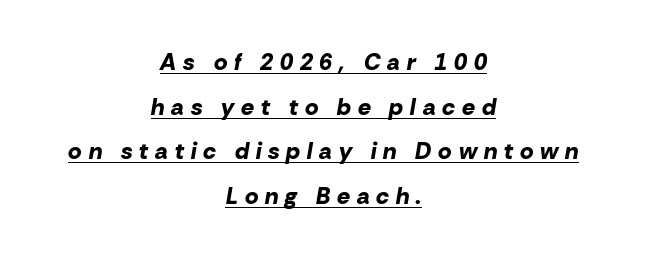
Q: Is the text bold? A: Yes.
Q: Is the text italic (slanted)? A: Yes, it leans right by about 10 degrees.
Q: Is the text underlined? A: Yes.
Q: How is the paragraph aligned? A: Centered.
Q: Is the spacing between letters normal or unusually wide? A: Unusually wide.
Q: Is the spacing between lines tight, normal or loose? A: Loose.
